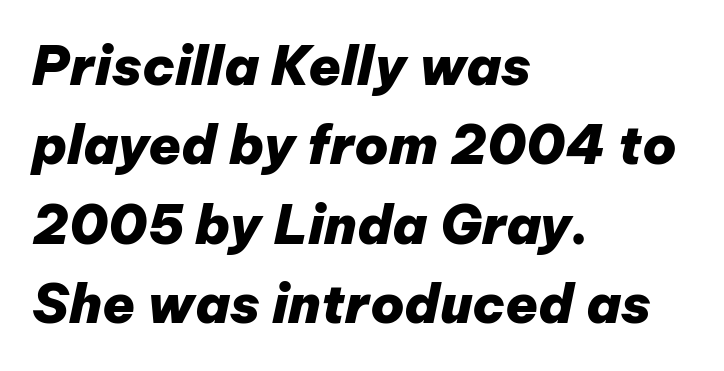
The image shows 53 px heavy type, italic (leaning right); set left-aligned, normal line spacing (1.5x), normal letter spacing, not underlined; low stroke contrast and a medium x-height.
